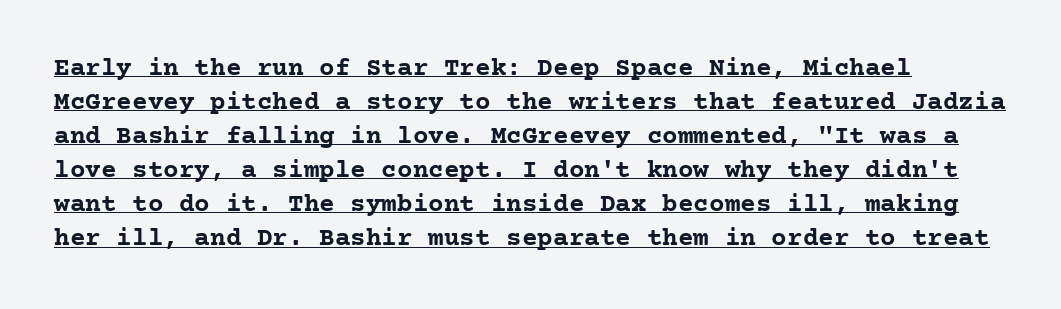
{"italic": "no", "bold": "yes", "underline": "yes", "line_spacing": "normal", "line_spacing_ratio": 1.31, "letter_spacing": "normal", "letter_spacing_em": 0.0, "glyph_px": 26}
